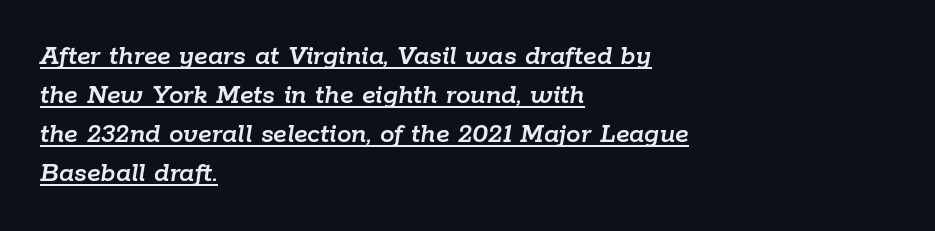
Q: Is the text italic (slanted)? A: Yes, it leans right by about 9 degrees.
Q: Is the text underlined? A: Yes.
Q: How is the paragraph aligned? A: Left-aligned.
Q: Is the spacing between letters normal or unusually wide? A: Normal.
Q: Is the spacing between lines tight, normal or loose? A: Normal.
Q: Width (condensed, normal, or wide)? A: Normal.
Q: Stroke contrast? A: Low.
Q: x-height? A: Medium.
Q: Monospaced? A: No.
